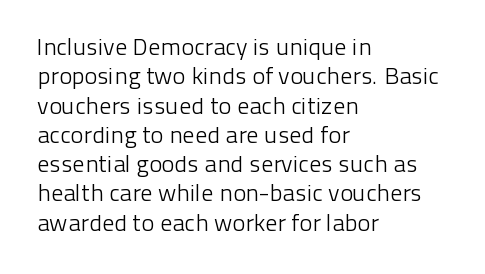
The image shows 24 px text type, upright; set left-aligned, line spacing 1.22x, normal letter spacing, not underlined.
